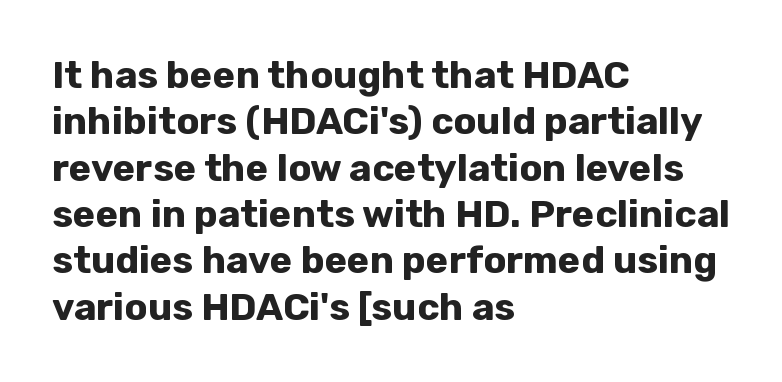
The image shows 38 px bold sans-serif type, upright; set left-aligned, line spacing 1.22x, normal letter spacing, not underlined; low stroke contrast and a medium x-height.
